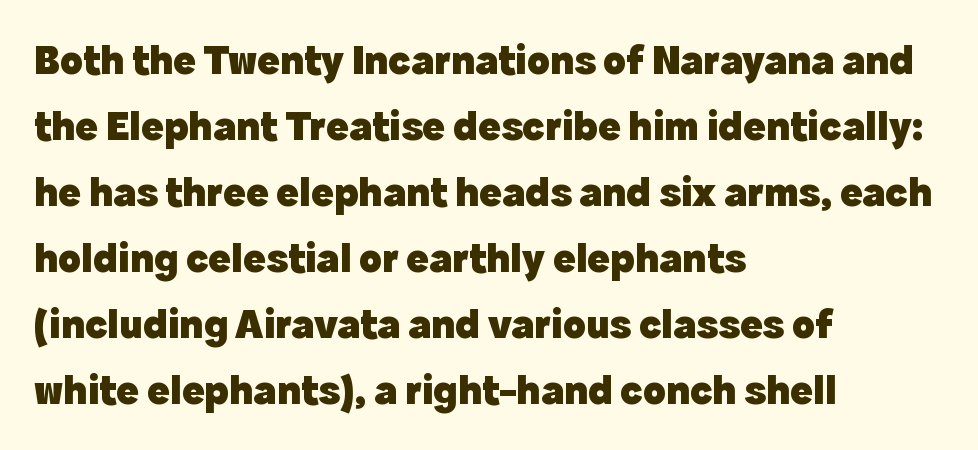
{"serif": "no", "italic": "no", "bold": "yes", "weight": "heavy", "width": "normal", "x_height": "medium", "monospaced": "no", "underline": "no", "align": "left", "line_spacing": "normal", "line_spacing_ratio": 1.57, "letter_spacing": "normal", "letter_spacing_em": 0.0, "glyph_px": 42}
